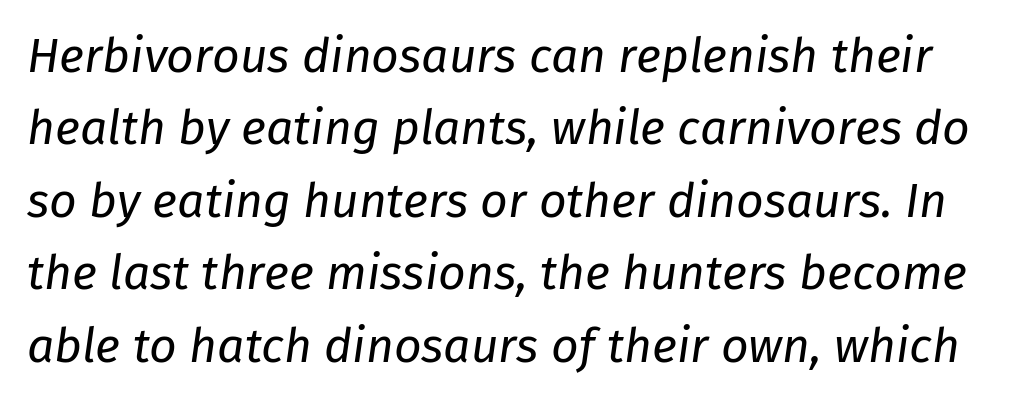
Q: Is the text bold? A: No.
Q: Is the text italic (slanted)? A: Yes, it leans right by about 8 degrees.
Q: Is the text underlined? A: No.
Q: Is the spacing between letters normal or unusually wide? A: Normal.
Q: Is the spacing between lines tight, normal or loose? A: Normal.
Q: Width (condensed, normal, or wide)? A: Normal.
Q: Stroke contrast? A: Low.
Q: x-height? A: Medium.
Q: Monospaced? A: No.
